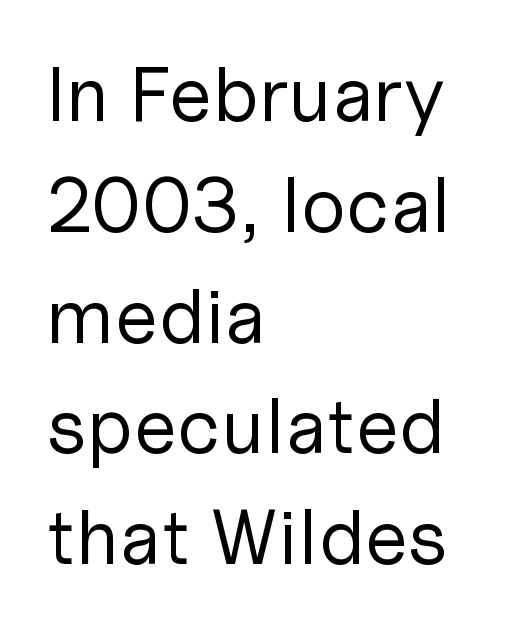
{"serif": "no", "italic": "no", "bold": "no", "weight": "regular", "width": "normal", "stroke_contrast": "low", "x_height": "medium", "monospaced": "no", "underline": "no", "align": "left", "line_spacing": "normal", "line_spacing_ratio": 1.42, "letter_spacing": "normal", "letter_spacing_em": 0.0, "glyph_px": 78}
